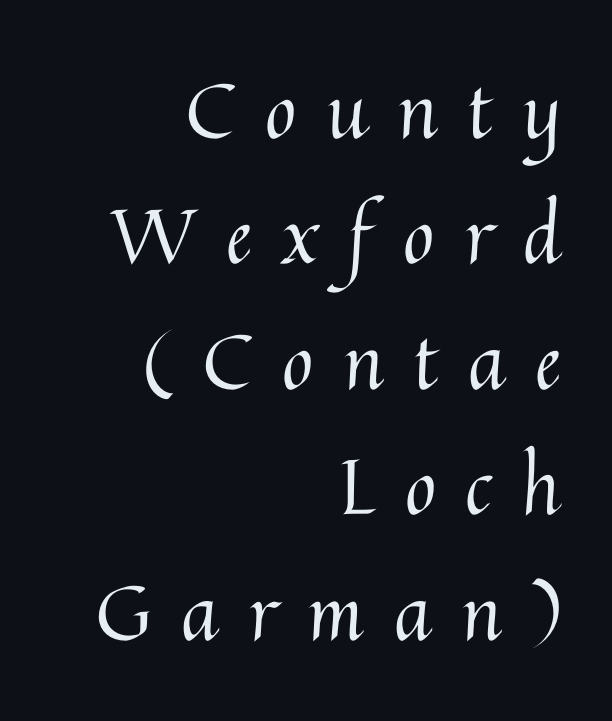
The image shows 76 px regular-weight type; set right-aligned, normal line spacing (1.65x), unusually wide letter spacing (+0.39 em), not underlined; medium stroke contrast and a medium x-height.
